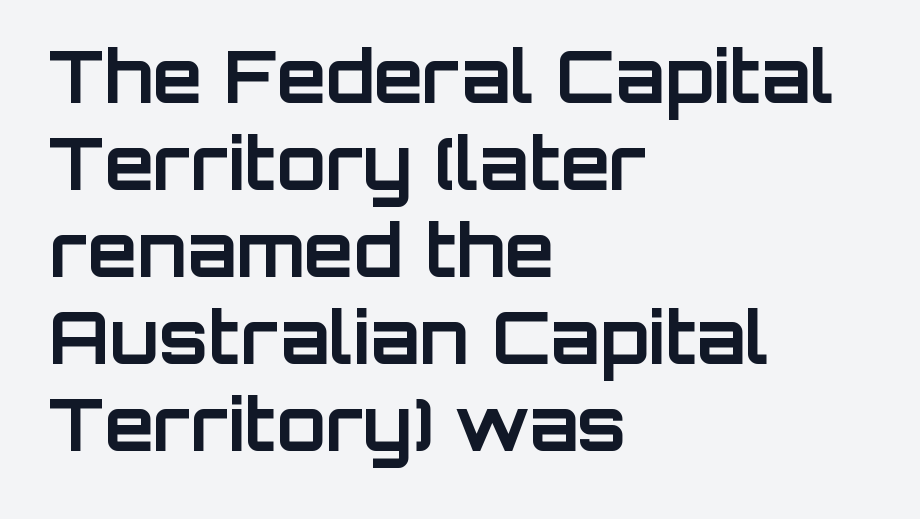
Q: Is the text bold? A: Yes.
Q: Is the text italic (slanted)? A: No, it is upright.
Q: Is the typeface a serif or a sans-serif typeface? A: Sans-serif.
Q: Is the text underlined? A: No.
Q: How is the paragraph aligned? A: Left-aligned.
Q: Is the spacing between letters normal or unusually wide? A: Normal.
Q: Width (condensed, normal, or wide)? A: Normal.
Q: Stroke contrast? A: Low.
Q: x-height? A: Large.
Q: Monospaced? A: No.
